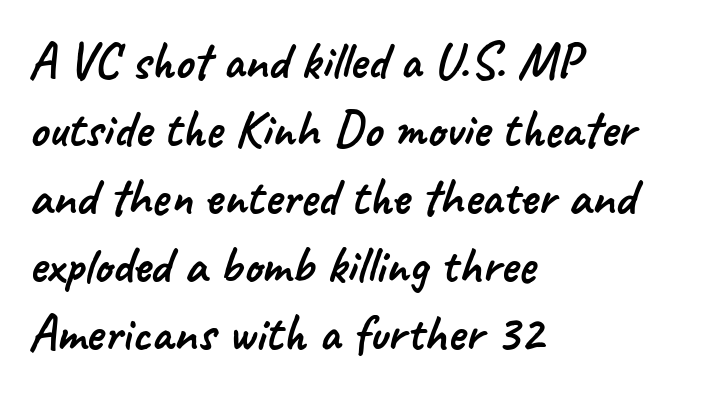
Q: Is the typeface a serif or a sans-serif typeface? A: Sans-serif.
Q: Is the text underlined? A: No.
Q: How is the paragraph aligned? A: Left-aligned.
Q: Is the spacing between letters normal or unusually wide? A: Normal.
Q: Is the spacing between lines tight, normal or loose? A: Normal.
Q: Width (condensed, normal, or wide)? A: Normal.
Q: Stroke contrast? A: Low.
Q: x-height? A: Small.
Q: Monospaced? A: No.
